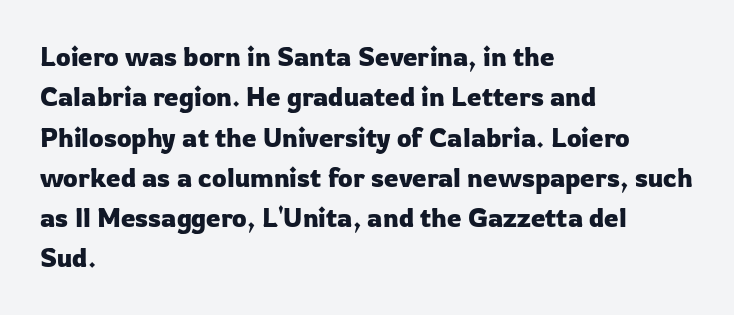
{"italic": "no", "underline": "no", "align": "left", "line_spacing": "normal", "line_spacing_ratio": 1.55, "letter_spacing": "normal", "letter_spacing_em": 0.0, "glyph_px": 26}
